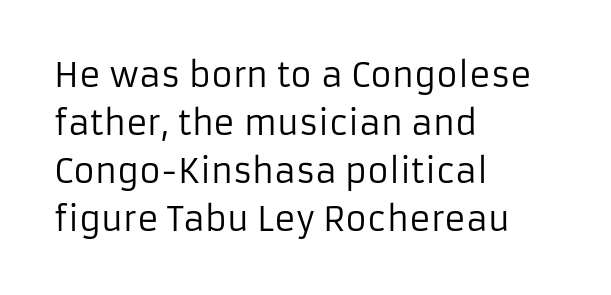
{"serif": "no", "italic": "no", "bold": "no", "weight": "regular", "width": "normal", "stroke_contrast": "low", "x_height": "medium", "monospaced": "no", "underline": "no", "align": "left", "line_spacing": "normal", "line_spacing_ratio": 1.45, "letter_spacing": "normal", "letter_spacing_em": 0.0, "glyph_px": 33}
